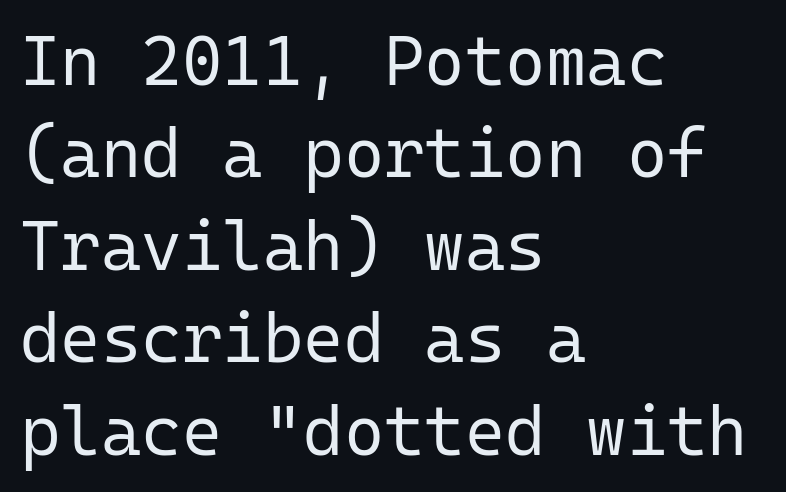
{"serif": "no", "italic": "no", "bold": "no", "weight": "regular", "width": "normal", "stroke_contrast": "low", "x_height": "medium", "monospaced": "yes", "underline": "no", "align": "left", "line_spacing": "normal", "line_spacing_ratio": 1.34, "letter_spacing": "normal", "letter_spacing_em": 0.0, "glyph_px": 69}
